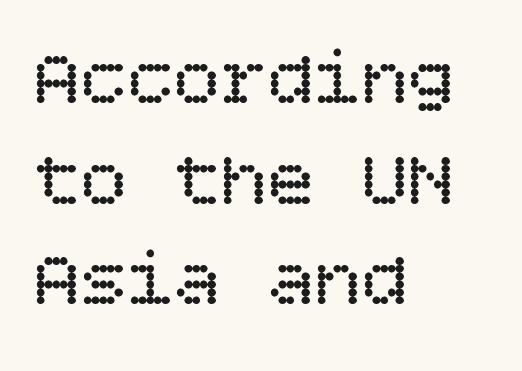
Line starts are locked; line ends wander. One glance says typical: line gaps are just what's usual. Letter spacing: default. A typesetter would mark this as roman, not italic. Glance below the letters and you will spot only blank space. Heft: none added — not bold.
